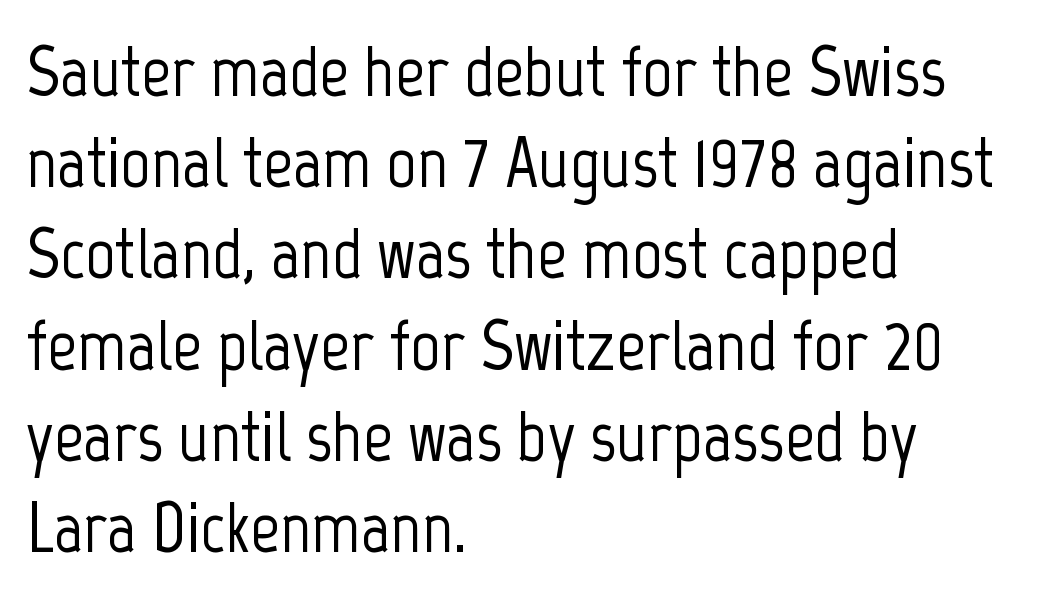
The image shows 73 px condensed sans-serif type, upright; set left-aligned, normal line spacing (1.25x), normal letter spacing, not underlined; low stroke contrast and a medium x-height.
